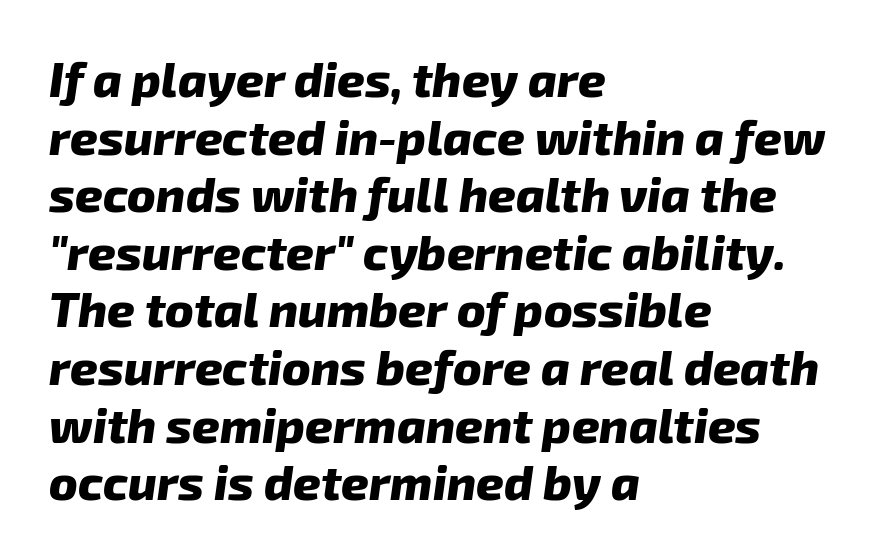
The image shows 48 px heavy type, italic (leaning right); set left-aligned, line spacing 1.2x, normal letter spacing, not underlined; low stroke contrast and a medium x-height.
